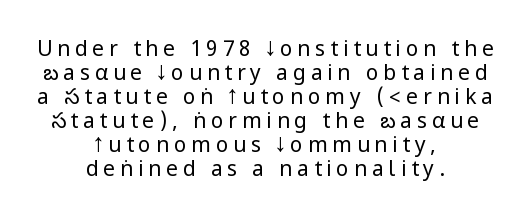
Weight: in the light-to-regular range. Compared with typical paragraphs, the rows here are closer together. The glyphs are unaccompanied by any horizontal stroke below them. The letterforms stand isolated, each surrounded by extra space. The setting favours the middle, as headings and verse often do.
